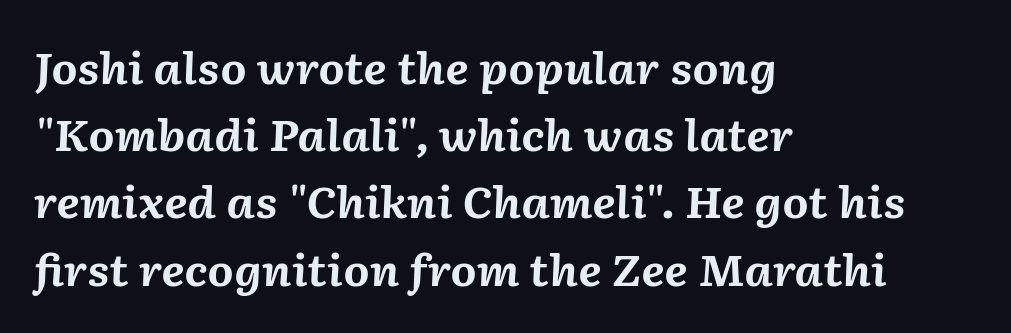
{"italic": "yes", "lean": "right", "slant_degrees": 2, "bold": "yes", "weight": "bold", "width": "normal", "stroke_contrast": "medium", "x_height": "medium", "monospaced": "no", "underline": "no", "align": "left", "line_spacing": "normal", "line_spacing_ratio": 1.6, "letter_spacing": "normal", "letter_spacing_em": 0.0, "glyph_px": 42}
